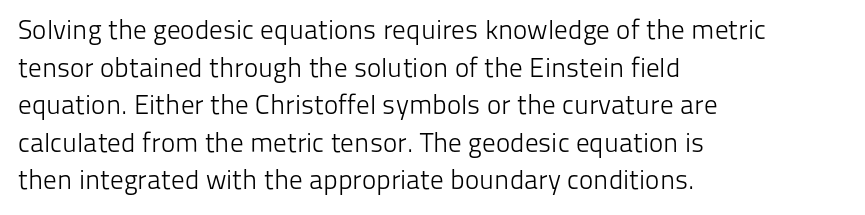
{"italic": "no", "bold": "no", "underline": "no", "align": "left", "line_spacing": "normal", "line_spacing_ratio": 1.39, "letter_spacing": "normal", "letter_spacing_em": 0.0, "glyph_px": 27}
